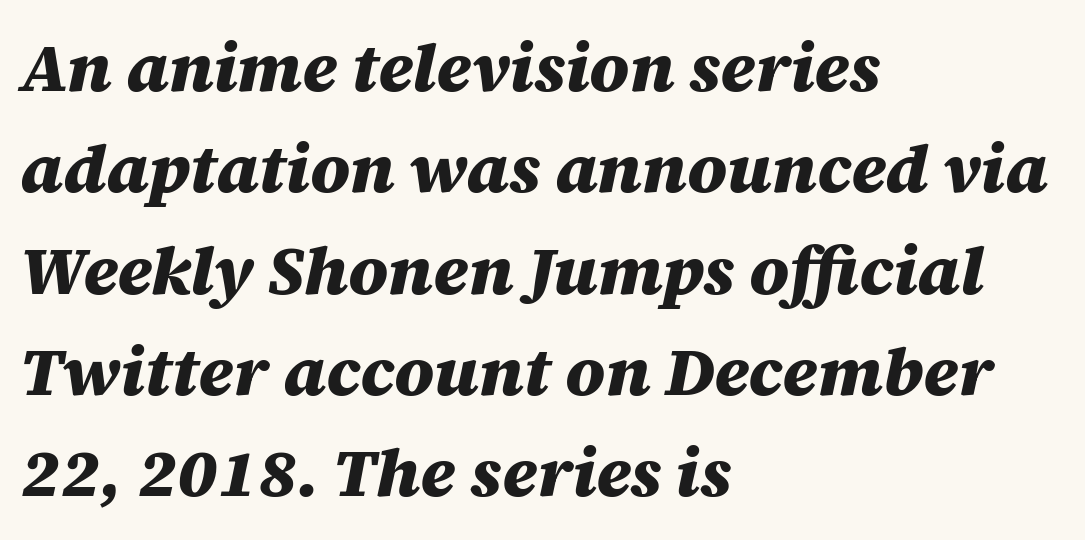
Default kerning and tracking; the words read as compact shapes. Every row of glyphs begins at an identical x-position on the left. Heft: maximum for text — a bold. Here the designer chose a conventional face with non-uniform glyph widths. Nobody drew a line under any word here.
